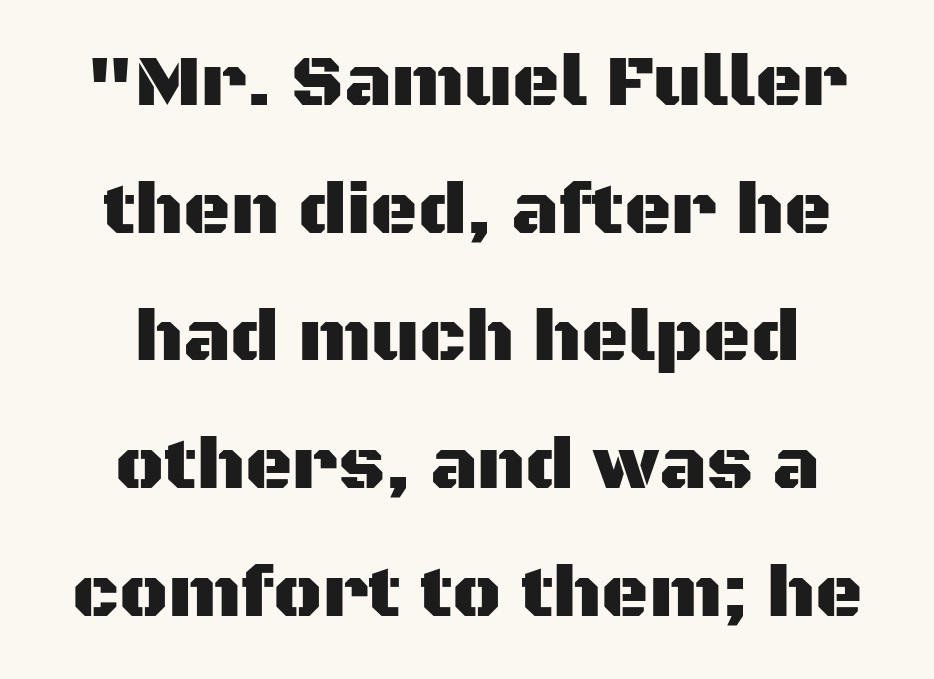
Do the characters align in a grid? No, the font is proportional. Posture: straight, roman, zero tilt. The rendering keeps characters at their native spacing. The zone under the glyphs is completely vacant.
